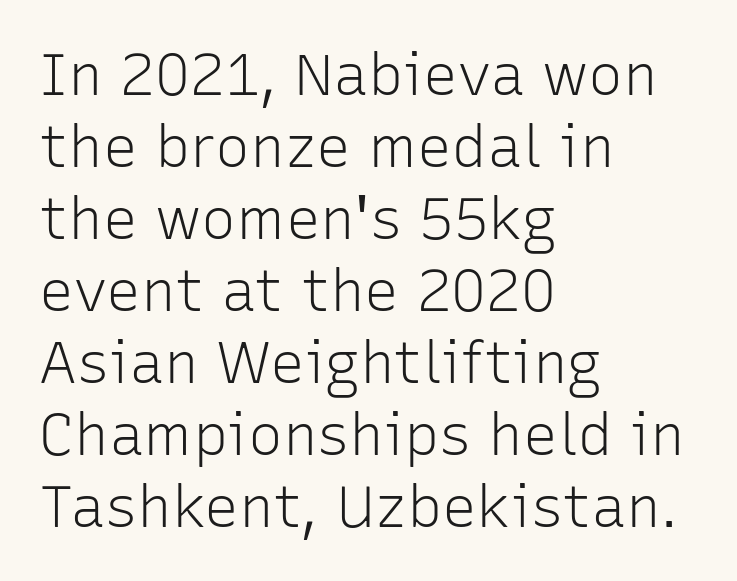
The letters advance in unequal steps, a hallmark of proportional type. The type sits square on the baseline with zero lean. Counters stay open thanks to moderate or lighter strokes. Casual observation: everything's shoved over to the left.
